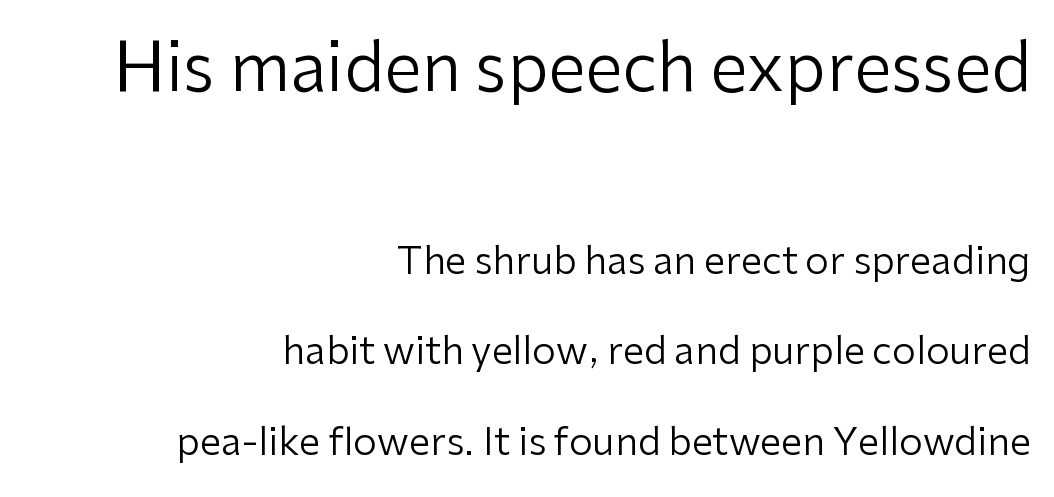
The image shows 67 px regular-weight sans-serif type, upright; set right-aligned, loose line spacing (2.37x), normal letter spacing, not underlined; the first (top) block is 1.76x larger; low stroke contrast and a medium x-height.
